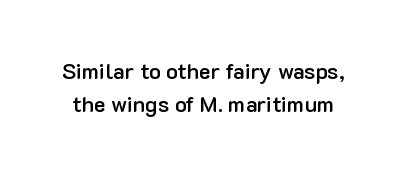
The image shows 22 px text type, upright; set normal line spacing (1.52x), normal letter spacing, not underlined.
